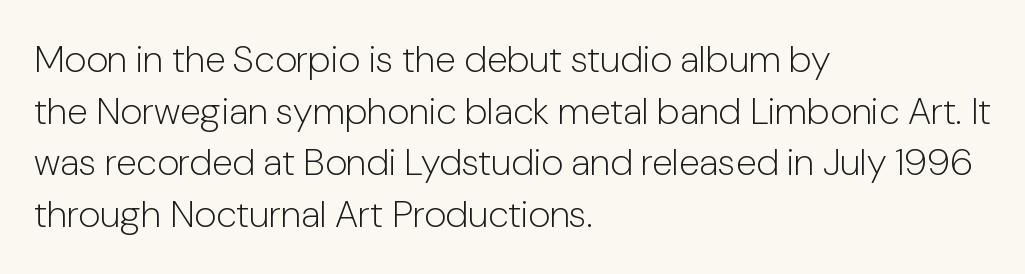
Q: Is the text bold? A: No.
Q: Is the text italic (slanted)? A: No, it is upright.
Q: Is the typeface a serif or a sans-serif typeface? A: Sans-serif.
Q: Is the text underlined? A: No.
Q: How is the paragraph aligned? A: Left-aligned.
Q: Is the spacing between letters normal or unusually wide? A: Normal.
Q: Is the spacing between lines tight, normal or loose? A: Normal.
Q: Width (condensed, normal, or wide)? A: Normal.
Q: Stroke contrast? A: Low.
Q: x-height? A: Medium.
Q: Monospaced? A: No.
